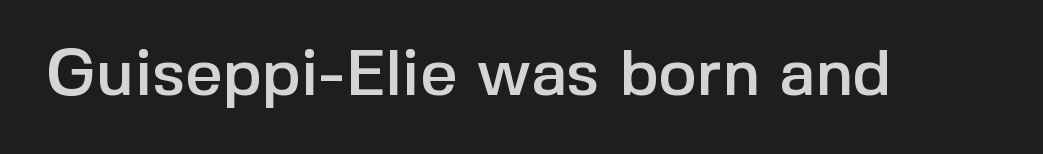
These lines are composed in type without serifs. Upright lettering throughout. Check the space under the baseline: it is left empty. These lines are rendered in a variable-pitch font.
